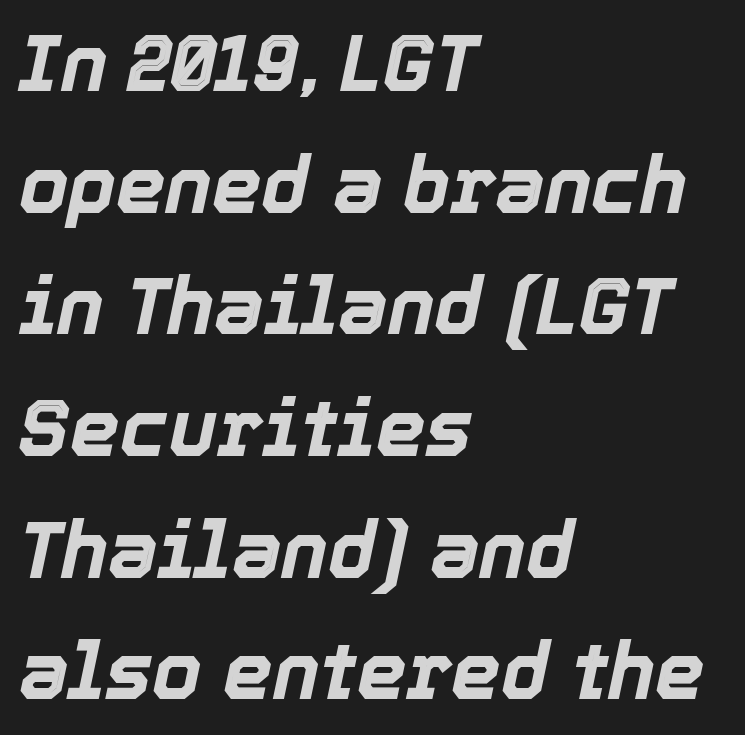
Q: Is the text bold? A: Yes.
Q: Is the text italic (slanted)? A: Yes, it leans right by about 12 degrees.
Q: Is the text underlined? A: No.
Q: How is the paragraph aligned? A: Left-aligned.
Q: Is the spacing between letters normal or unusually wide? A: Normal.
Q: Is the spacing between lines tight, normal or loose? A: Normal.
Q: Width (condensed, normal, or wide)? A: Normal.
Q: x-height? A: Medium.
Q: Monospaced? A: No.
